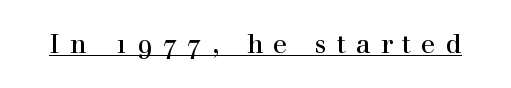
If you drew a line through each stem, it would be perfectly vertical. Every word sits above its own underline. Caption: expanded tracking, letters set apart.
